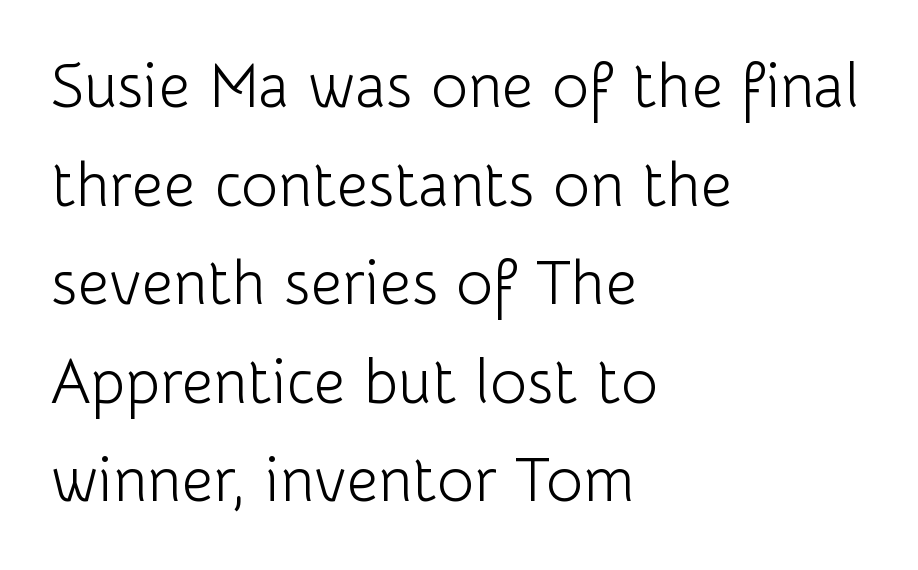
In terms of posture, this sample is upright. A normal amount of white space separates one row of letters from the next. The characters display no serif detailing; their extremities are plain. Honestly, the letter spacing is just normal — you wouldn't notice it.
